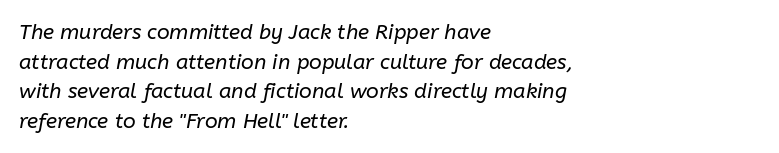
Yep, that's italic — everything's leaning. The paragraph has a hard left edge and a soft right edge. In terms of letterspacing, this is plain default setting. The face looks like a standard text weight, possibly lighter. The space beneath each line is pristine and unruled.
